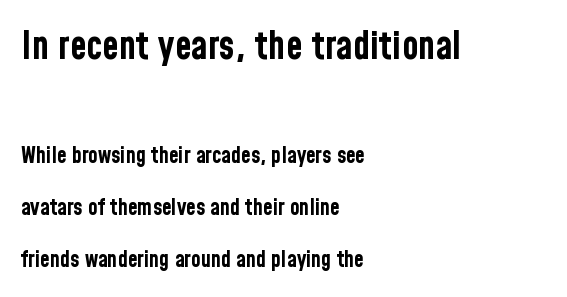
The image shows 38 px bold, condensed sans-serif type, upright; set left-aligned, loose line spacing (2.36x), normal letter spacing, not underlined; the first (top) block is 1.73x larger; low stroke contrast and a medium x-height.
